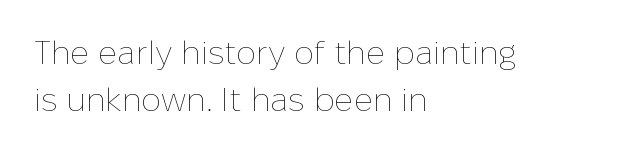
Here the designer chose a conventional face with non-uniform glyph widths. Horizontal bands of white between lines are of average thickness. Characters remain perfectly vertical along every line. No extra tracking has been applied to these lines. This sample is left-justified, so line endings fall wherever the words run out.
